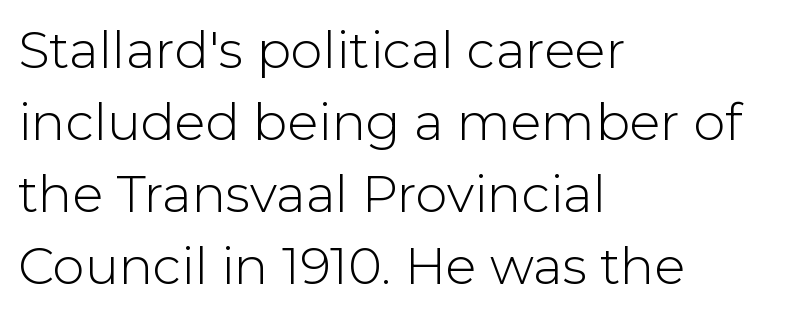
The image shows 51 px light sans-serif type, upright; set left-aligned, normal line spacing (1.41x), normal letter spacing, not underlined; low stroke contrast and a medium x-height.
